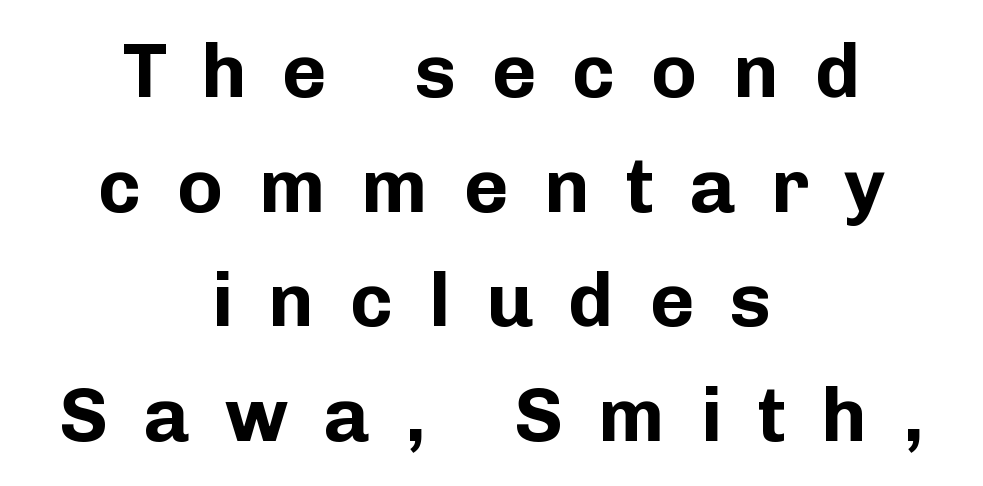
The image shows 77 px bold sans-serif type, upright; set centered, normal line spacing (1.49x), unusually wide letter spacing (+0.46 em), not underlined; low stroke contrast and a medium x-height.
